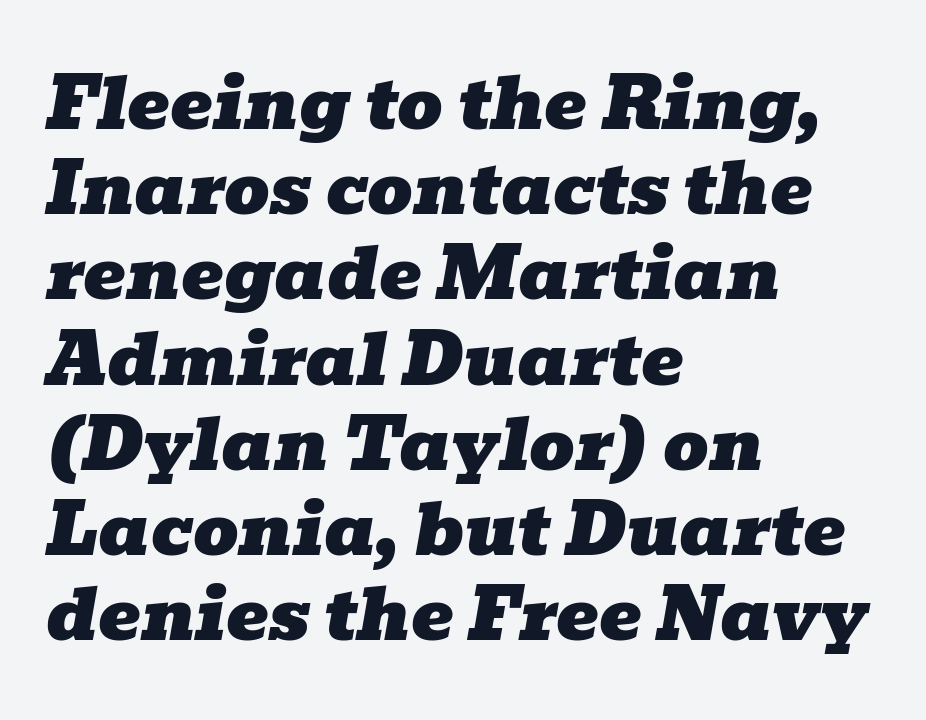
The specimen reads as italic at a glance. Left-aligned paragraph, ragged on the right. The characters display serif detailing at their extremities. You could not count columns in this text — the font is proportionally spaced.
